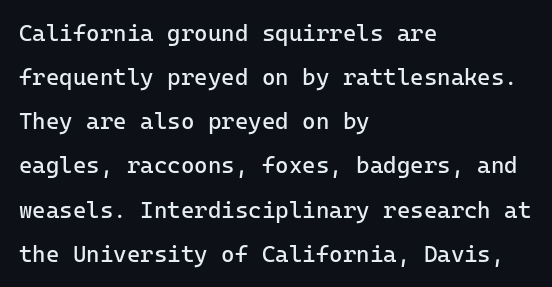
{"italic": "no", "bold": "no", "underline": "no", "align": "left", "line_spacing": "loose", "line_spacing_ratio": 1.92, "letter_spacing": "normal", "letter_spacing_em": 0.0, "glyph_px": 23}
